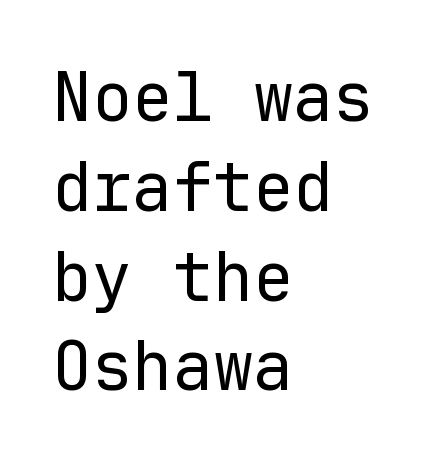
The image shows 67 px regular-weight sans-serif type, upright, monospaced; set left-aligned, normal line spacing (1.34x), normal letter spacing, not underlined; low stroke contrast and a medium x-height.
